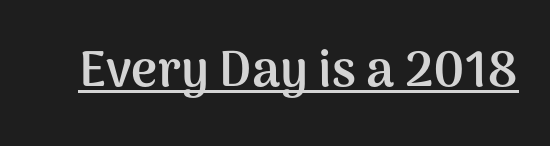
Q: Is the text bold? A: Yes.
Q: Is the text italic (slanted)? A: No, it is upright.
Q: Is the typeface a serif or a sans-serif typeface? A: Sans-serif.
Q: Is the text underlined? A: Yes.
Q: Is the spacing between letters normal or unusually wide? A: Normal.
Q: Width (condensed, normal, or wide)? A: Normal.
Q: Stroke contrast? A: Medium.
Q: x-height? A: Medium.
Q: Monospaced? A: No.
